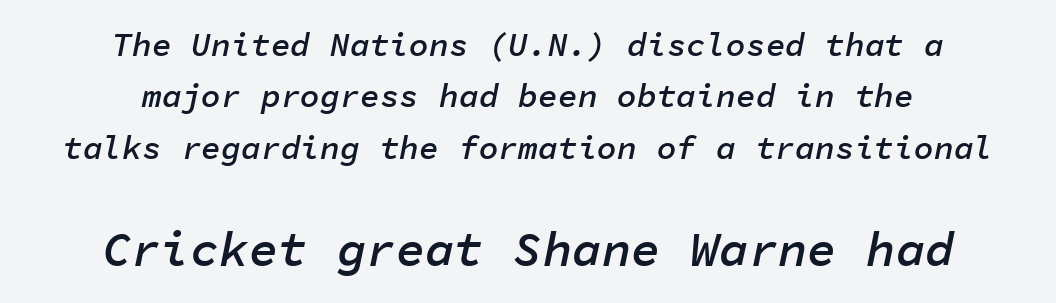
Q: Is the text bold? A: Semi-bold.
Q: Is the text italic (slanted)? A: Yes, it leans right by about 11 degrees.
Q: Is the text underlined? A: No.
Q: How is the paragraph aligned? A: Centered.
Q: Is the spacing between letters normal or unusually wide? A: Normal.
Q: Is the spacing between lines tight, normal or loose? A: Normal.
Q: Which block of text is set in a larger size, the first (top) or the second (bottom)? A: The second (bottom) one.
Q: Width (condensed, normal, or wide)? A: Normal.
Q: Stroke contrast? A: Low.
Q: x-height? A: Medium.
Q: Monospaced? A: Yes.
